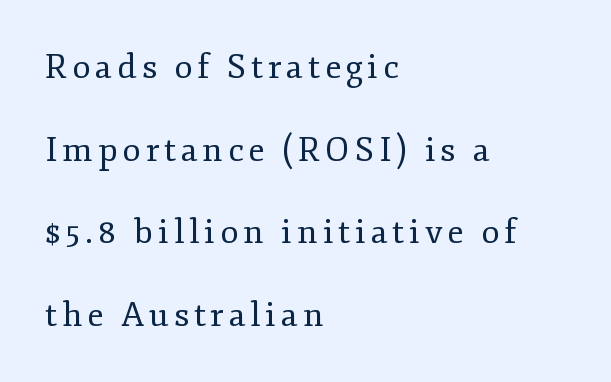
The image shows 34 px regular-weight serif type, upright; set left-aligned, loose line spacing (2.43x), not underlined; low stroke contrast and a small x-height.
